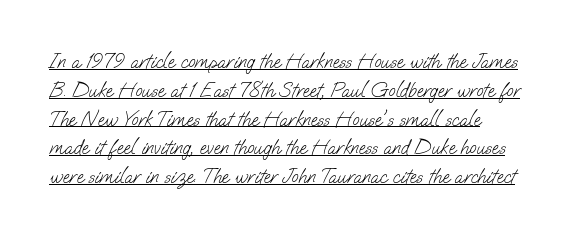
{"bold": "no", "underline": "yes", "line_spacing": "normal", "line_spacing_ratio": 1.44, "letter_spacing": "normal", "letter_spacing_em": 0.0, "glyph_px": 20}
